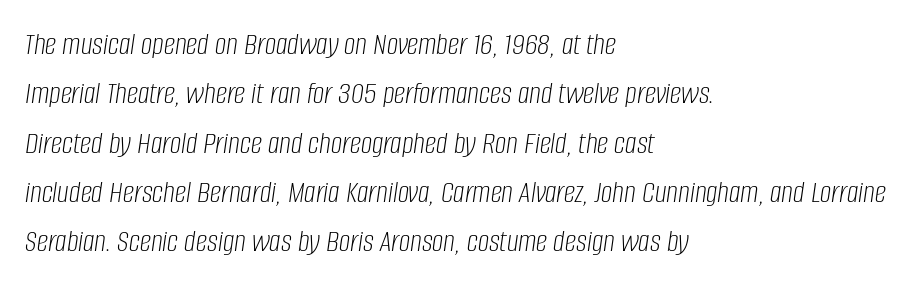
{"italic": "yes", "lean": "right", "slant_degrees": 8, "bold": "no", "weight": "light", "width": "condensed", "stroke_contrast": "low", "x_height": "large", "monospaced": "no", "underline": "no", "align": "left", "line_spacing": "normal", "line_spacing_ratio": 1.54, "letter_spacing": "normal", "letter_spacing_em": 0.0, "glyph_px": 32}
